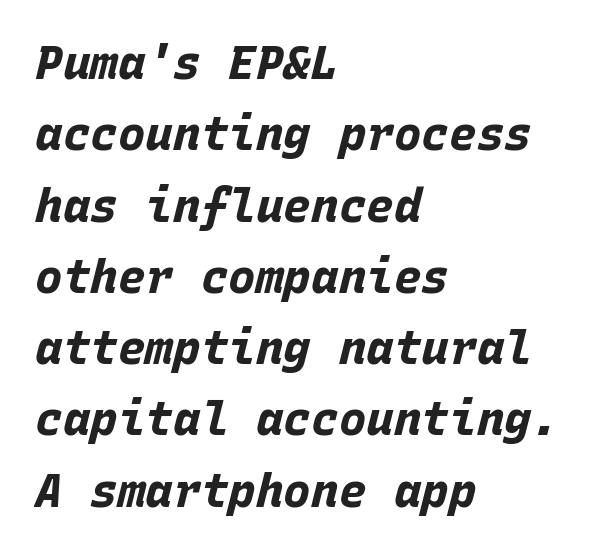
Students, observe: this is what conventionally led text looks like. The strokes are fattened all the way to bold. Where is the straight margin? On the left. Do the characters align in a grid? Yes, the font is monospaced. The space beneath each line is pristine and unruled.
